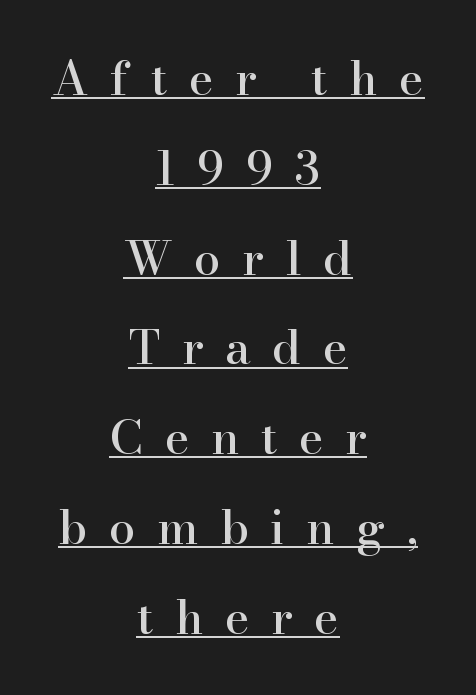
{"serif": "yes", "italic": "no", "width": "normal", "stroke_contrast": "high", "x_height": "small", "monospaced": "no", "underline": "yes", "align": "center", "line_spacing": "loose", "line_spacing_ratio": 1.91, "letter_spacing": "wide", "letter_spacing_em": 0.46, "glyph_px": 47}
